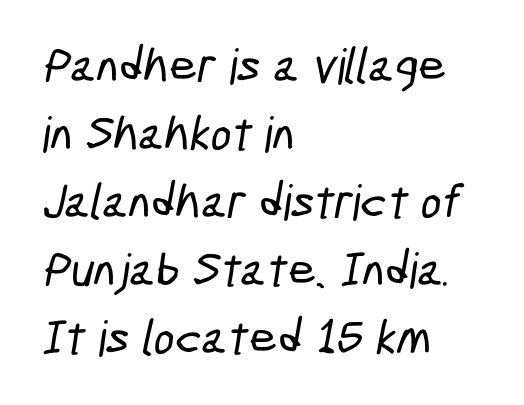
{"serif": "no", "width": "condensed", "stroke_contrast": "low", "x_height": "medium", "monospaced": "no", "underline": "no", "align": "left", "line_spacing": "normal", "line_spacing_ratio": 1.39, "letter_spacing": "normal", "letter_spacing_em": 0.0, "glyph_px": 49}
